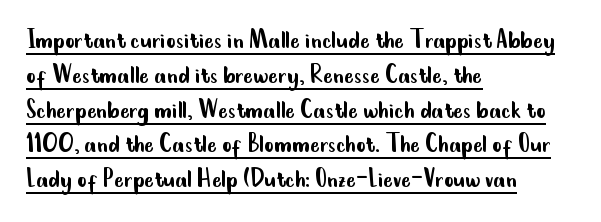
The image shows 29 px regular-weight, condensed sans-serif type, upright; set left-aligned, line spacing 1.2x, normal letter spacing, underlined; low stroke contrast and a small x-height.
